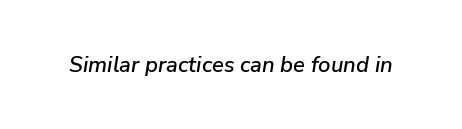
Q: Is the text italic (slanted)? A: Yes, it leans right by about 9 degrees.
Q: Is the text underlined? A: No.
Q: Is the spacing between letters normal or unusually wide? A: Normal.
